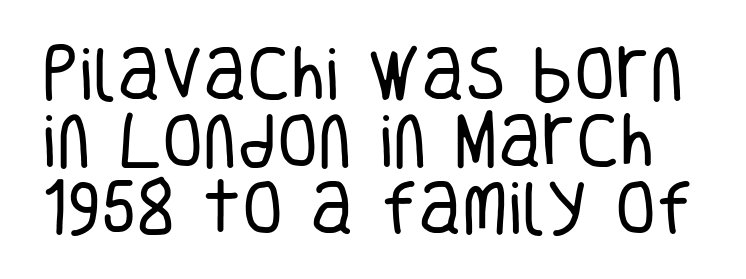
The image shows 60 px regular-weight, condensed sans-serif type, upright; set tight line spacing (1.12x), normal letter spacing, not underlined; low stroke contrast and a large x-height.
